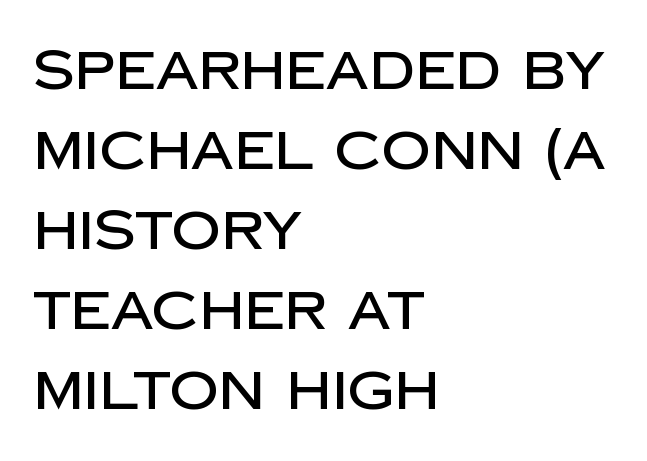
The image shows 54 px sans-serif type, upright; set left-aligned, normal line spacing (1.48x), normal letter spacing, not underlined; low stroke contrast and a large x-height.
